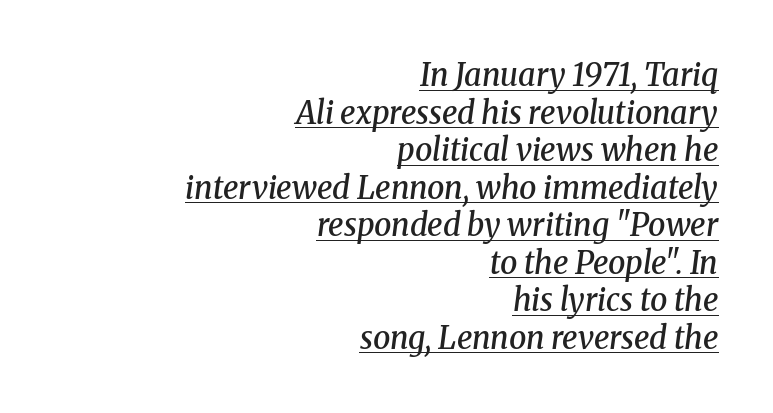
The image shows 31 px semibold serif type, italic (leaning right); set right-aligned, line spacing 1.21x, normal letter spacing, underlined; medium stroke contrast and a medium x-height.
